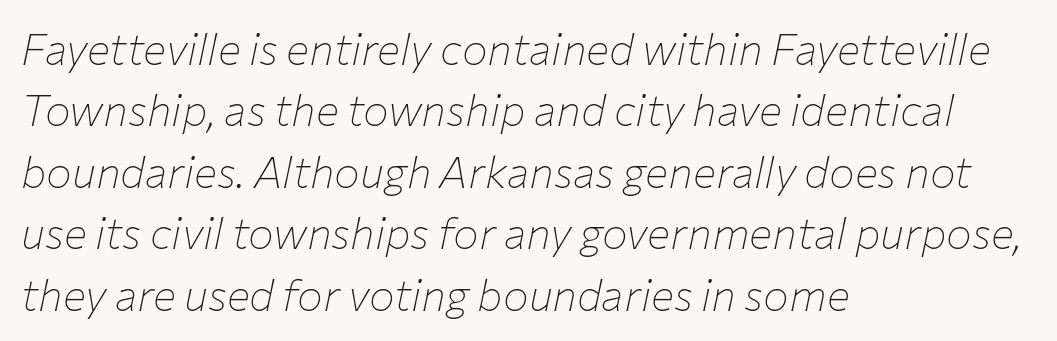
The image shows 43 px thin type, italic (leaning right); set left-aligned, normal line spacing (1.43x), normal letter spacing, not underlined; low stroke contrast and a medium x-height.
